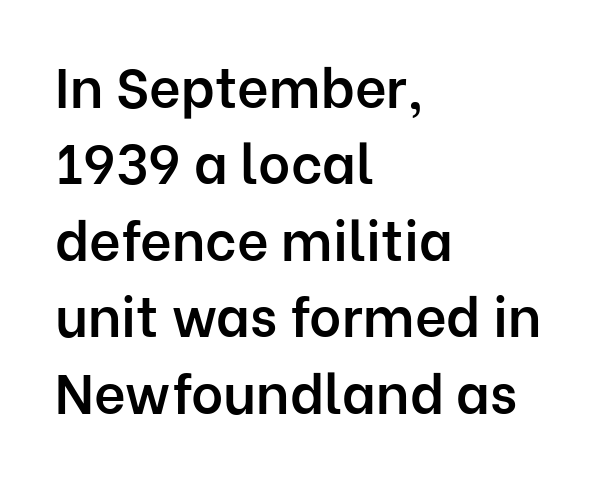
The image shows 55 px semibold sans-serif type, upright; set left-aligned, normal line spacing (1.39x), normal letter spacing, not underlined; low stroke contrast and a medium x-height.
